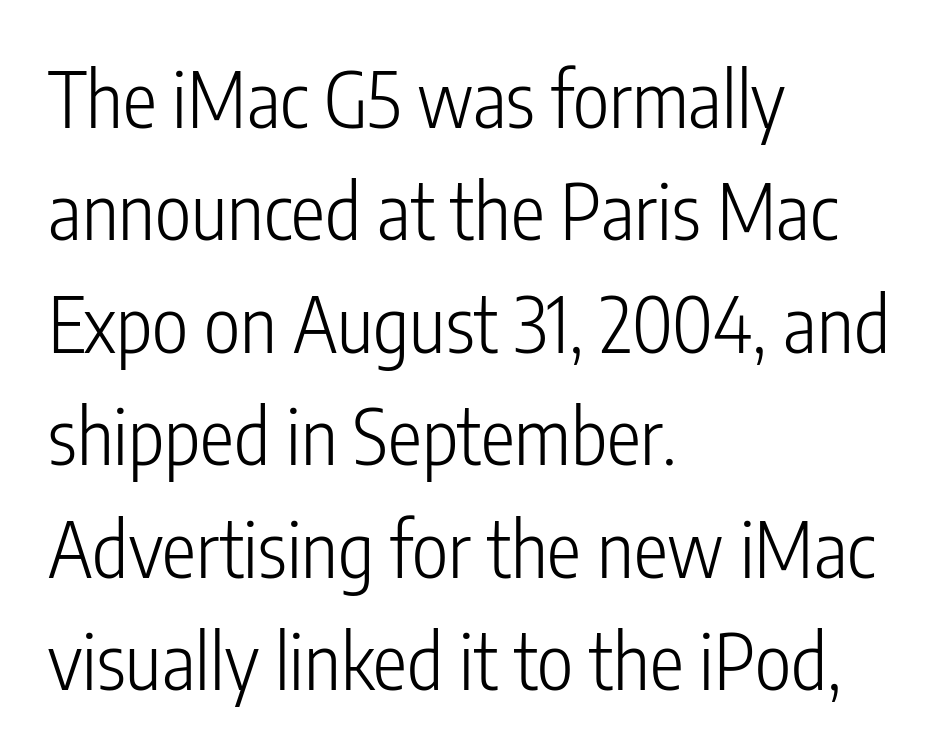
If you measured baseline to baseline, you'd find a middling distance. Is the type heavy? It reads as light-to-regular instead. Posture: straight, roman, zero tilt. Quick note: underline off. The setting favours the left margin, as ordinary paragraphs usually do.
